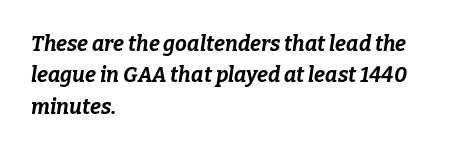
Emphasis by weight is at full strength: bold. Descender tails drop into unmarked territory. Glyph-to-glyph distance matches everyday printed text. Is the block centered? No — it sits flush against the left margin.
